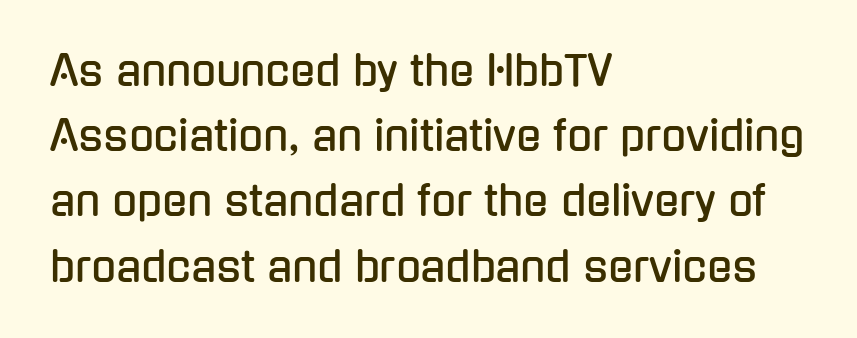
Students, observe: this is what conventionally led text looks like. The strip under each line holds only bare page. Nobody touched the tracking dial on this one. Posture: straight, roman, zero tilt. Character widths vary here, with narrow letters taking less room than wide ones.
